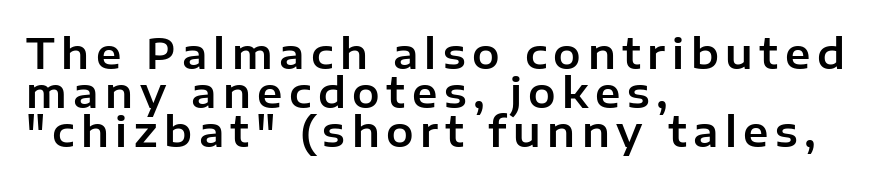
Spacing verdict: proportional, widths tailored to each character. The designer went with a sans here, leaving each stem footless. The paragraph shown leans on its left margin. Lines of text with bare space underneath. This sample trades vertical openness for compactness between lines. Every character sits straight up, as roman type does.
